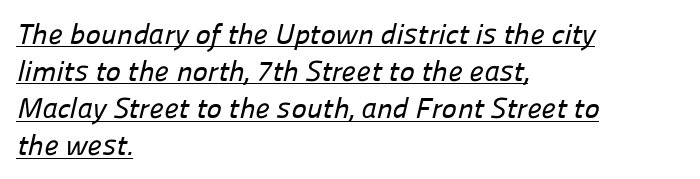
A student would call this left alignment; a typographer would say flush left, rag right. Nothing sits at the stroke ends, so this counts as sans-serif. Compared with typical paragraphs, the rows here are spaced about the same. Varying glyph widths throughout — classic text-font behaviour.
